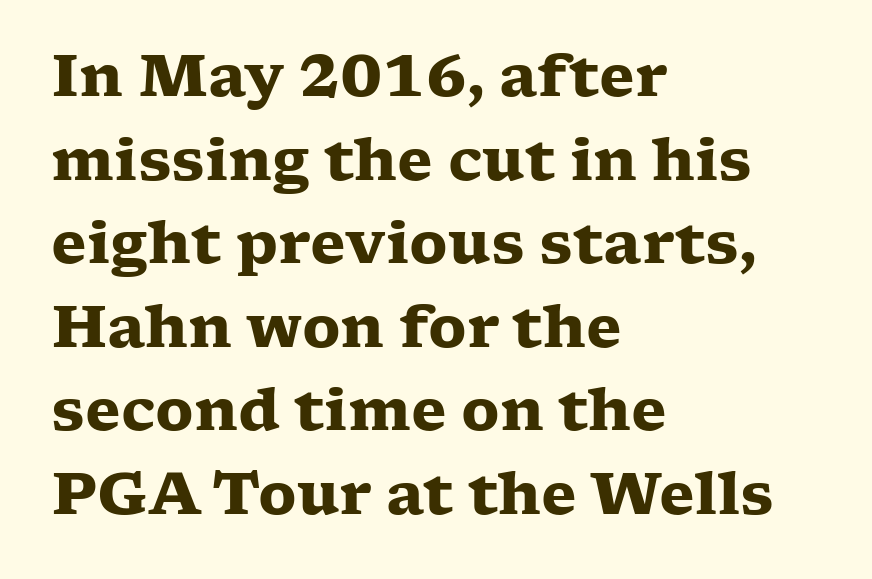
{"serif": "yes", "italic": "no", "bold": "yes", "weight": "heavy", "width": "wide", "stroke_contrast": "low", "x_height": "medium", "monospaced": "no", "underline": "no", "align": "left", "line_spacing": "normal", "line_spacing_ratio": 1.44, "letter_spacing": "normal", "letter_spacing_em": 0.0, "glyph_px": 58}
